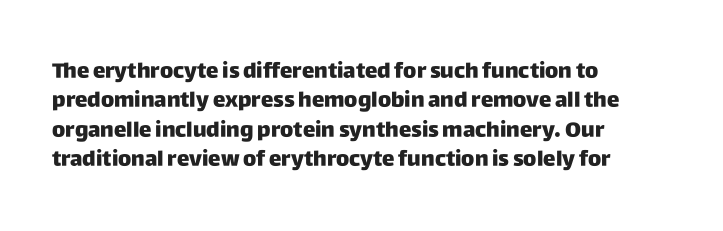
Posture: upright roman. Underlining? Definitely not there. Each line starts at the same left margin while the right side varies. Stroke thickness is high; the sample reads as a true bold. The block of text has a typical density, with ordinary space between rows.
